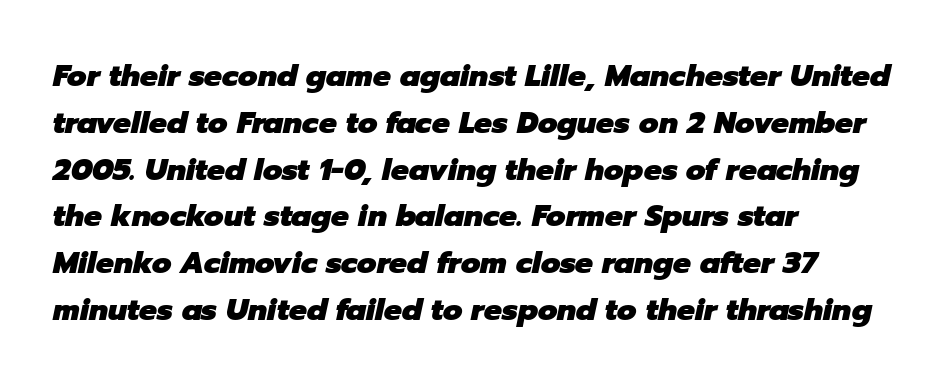
Q: Is the text bold? A: Yes.
Q: Is the text italic (slanted)? A: Yes, it leans right by about 12 degrees.
Q: Is the text underlined? A: No.
Q: How is the paragraph aligned? A: Left-aligned.
Q: Is the spacing between letters normal or unusually wide? A: Normal.
Q: Is the spacing between lines tight, normal or loose? A: Normal.
Q: Width (condensed, normal, or wide)? A: Normal.
Q: Stroke contrast? A: Low.
Q: x-height? A: Medium.
Q: Monospaced? A: No.
